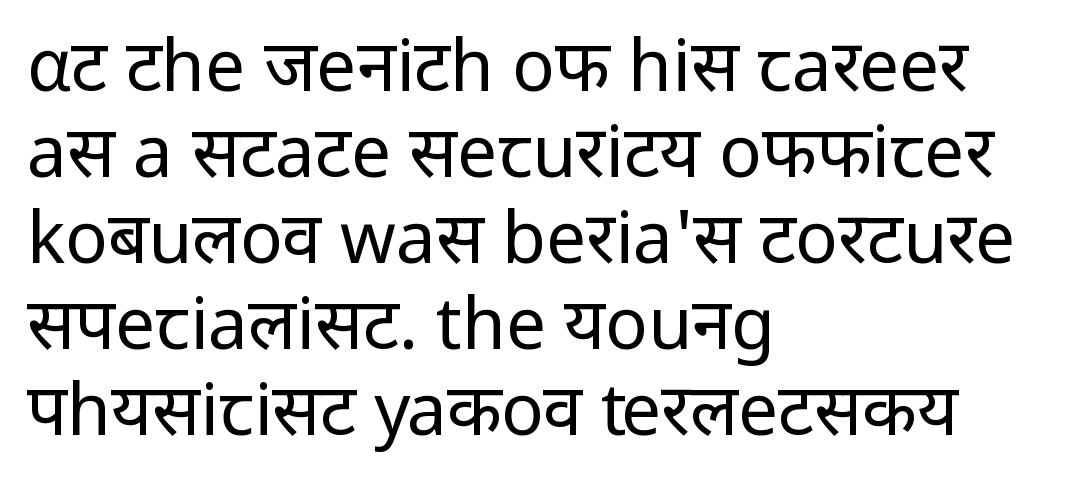
{"serif": "no", "italic": "no", "bold": "no", "weight": "regular", "width": "normal", "stroke_contrast": "low", "x_height": "medium", "monospaced": "no", "underline": "no", "align": "left", "line_spacing_ratio": 1.21, "letter_spacing": "normal", "letter_spacing_em": 0.0, "glyph_px": 71}
